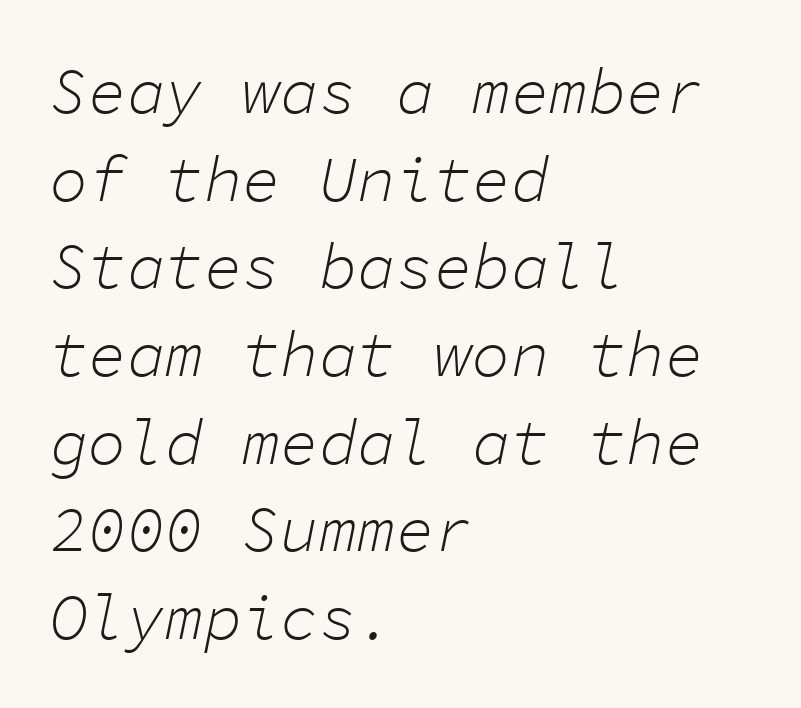
{"italic": "yes", "lean": "right", "slant_degrees": 11, "bold": "no", "weight": "light", "width": "normal", "stroke_contrast": "low", "x_height": "medium", "monospaced": "yes", "underline": "no", "align": "left", "line_spacing": "normal", "line_spacing_ratio": 1.37, "letter_spacing": "normal", "letter_spacing_em": 0.0, "glyph_px": 64}
